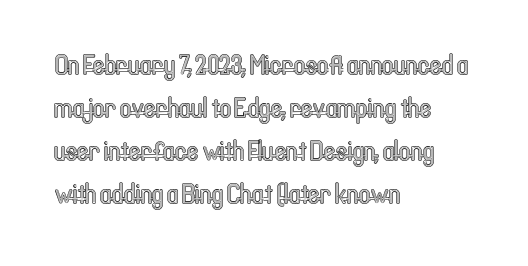
{"italic": "no", "width": "condensed", "x_height": "medium", "monospaced": "no", "underline": "no", "align": "left", "line_spacing": "normal", "line_spacing_ratio": 1.54, "letter_spacing": "normal", "letter_spacing_em": 0.0, "glyph_px": 28}
